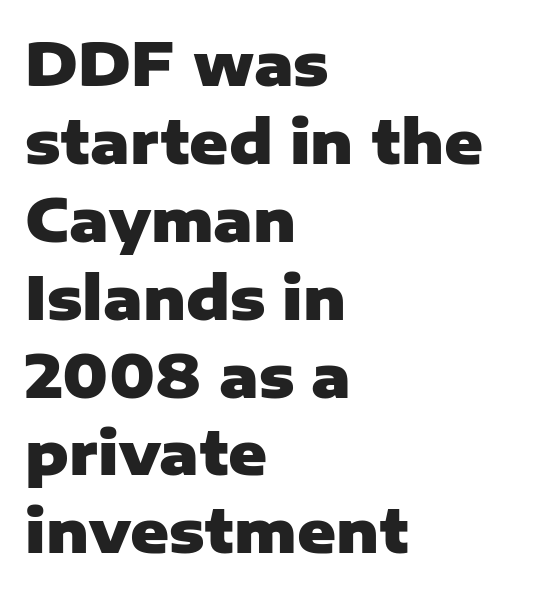
The image shows 59 px heavy sans-serif type, upright; set left-aligned, normal line spacing (1.32x), normal letter spacing, not underlined; low stroke contrast and a medium x-height.
